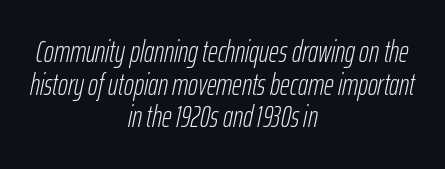
The image shows 30 px light, condensed type, italic (leaning right); set centered, tight line spacing (1.09x), normal letter spacing, not underlined; low stroke contrast and a medium x-height.
